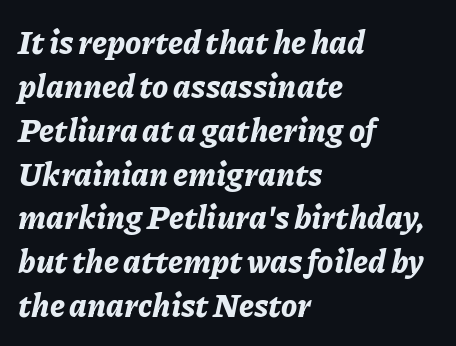
The image shows 32 px bold type, italic (leaning right); set left-aligned, normal line spacing (1.37x), normal letter spacing, not underlined; low stroke contrast and a medium x-height.
